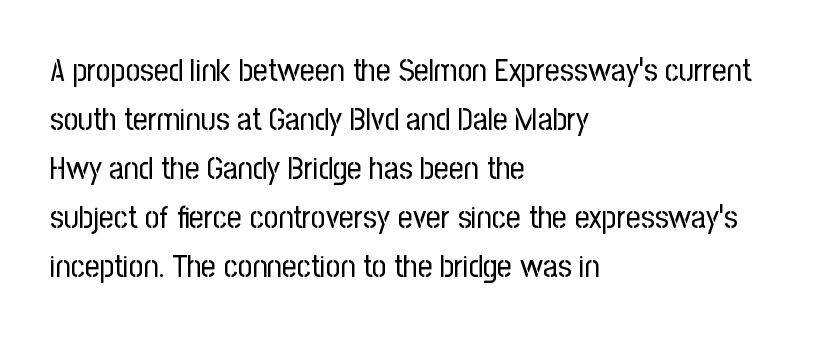
Q: Is the text bold? A: No.
Q: Is the text italic (slanted)? A: No, it is upright.
Q: Is the typeface a serif or a sans-serif typeface? A: Sans-serif.
Q: Is the text underlined? A: No.
Q: How is the paragraph aligned? A: Left-aligned.
Q: Is the spacing between letters normal or unusually wide? A: Normal.
Q: Is the spacing between lines tight, normal or loose? A: Normal.
Q: Width (condensed, normal, or wide)? A: Condensed.
Q: Stroke contrast? A: Low.
Q: x-height? A: Medium.
Q: Monospaced? A: No.
